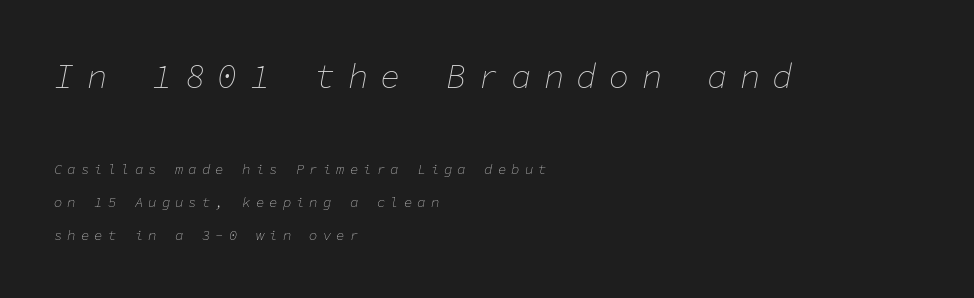
Where is the straight margin? On the left. Of the two passages, the one on top uses the larger point size. Nobody drew a line under any word here. The axis of the letterforms is tilted away from vertical. This sample trades compactness for vertical openness between lines.
